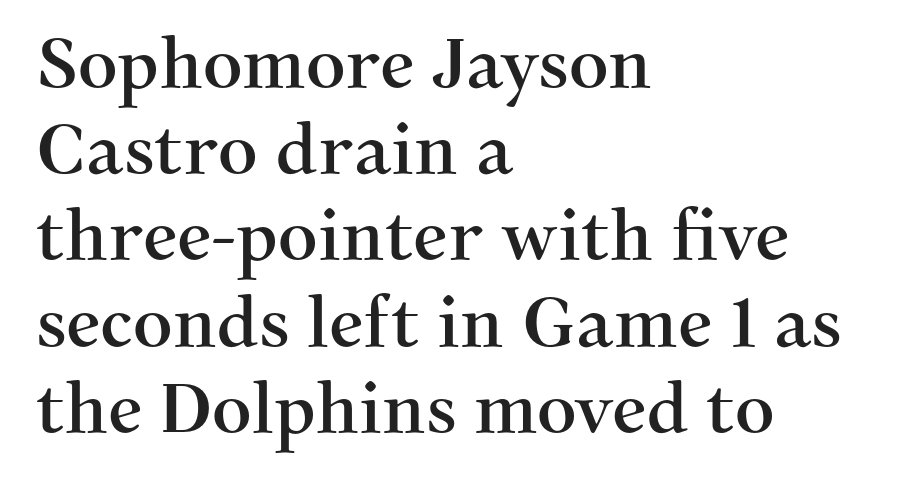
Q: Is the text italic (slanted)? A: No, it is upright.
Q: Is the typeface a serif or a sans-serif typeface? A: Serif.
Q: Is the text underlined? A: No.
Q: How is the paragraph aligned? A: Left-aligned.
Q: Is the spacing between letters normal or unusually wide? A: Normal.
Q: Is the spacing between lines tight, normal or loose? A: Normal.
Q: Width (condensed, normal, or wide)? A: Normal.
Q: Stroke contrast? A: Medium.
Q: x-height? A: Medium.
Q: Monospaced? A: No.
